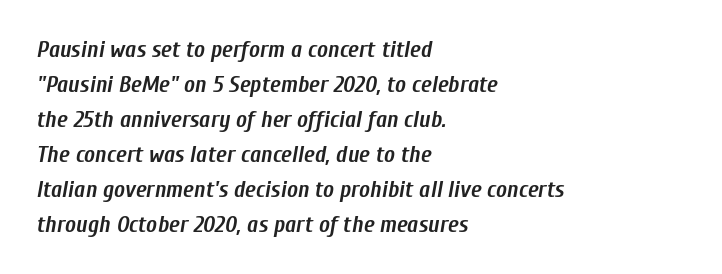
Q: Is the text bold? A: Yes.
Q: Is the text italic (slanted)? A: Yes, it leans right by about 10 degrees.
Q: Is the text underlined? A: No.
Q: How is the paragraph aligned? A: Left-aligned.
Q: Is the spacing between letters normal or unusually wide? A: Normal.
Q: Is the spacing between lines tight, normal or loose? A: Normal.
